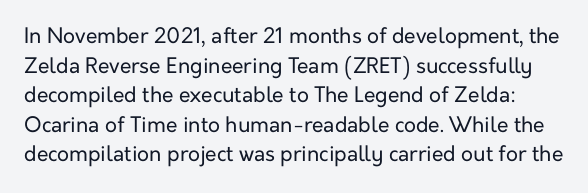
A typesetter would call this leading conventional body-copy spacing. In terms of letterspacing, this is plain default setting. Upright lettering throughout. The area under the type is left untouched. Bold? No — there's no thickening of the strokes.
